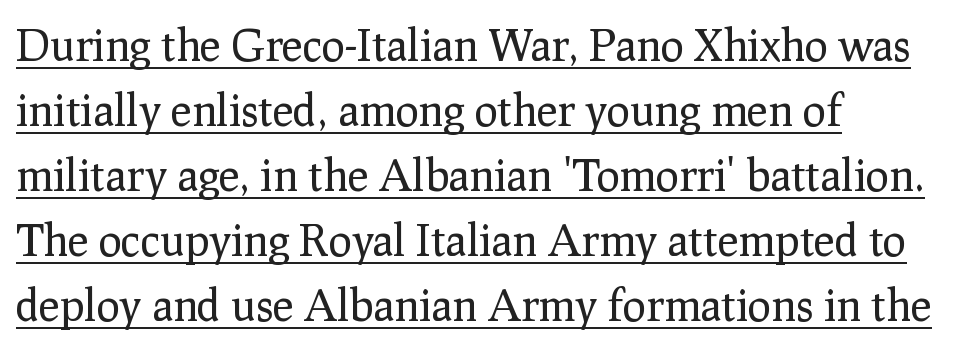
A serif font was chosen for this passage. Designer's note — italics off, roman on. Each line of the rendering has a horizontal stroke beneath the glyphs. A light-to-regular cut is what we see here. The rendering keeps characters at their native spacing. Note the varied advance widths — an 'i' is clearly narrower than an 'm'.
